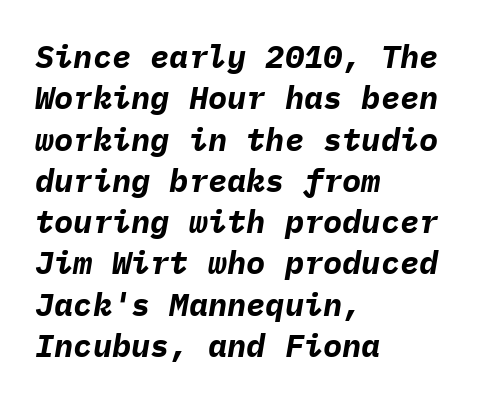
The type is set solid horizontally, with unmodified tracking. The lines are quadded left. You could count columns in this text — the font is strictly monospaced. Plenty of ink on the page — the face is bold. The gap between lines stays unmarked.
